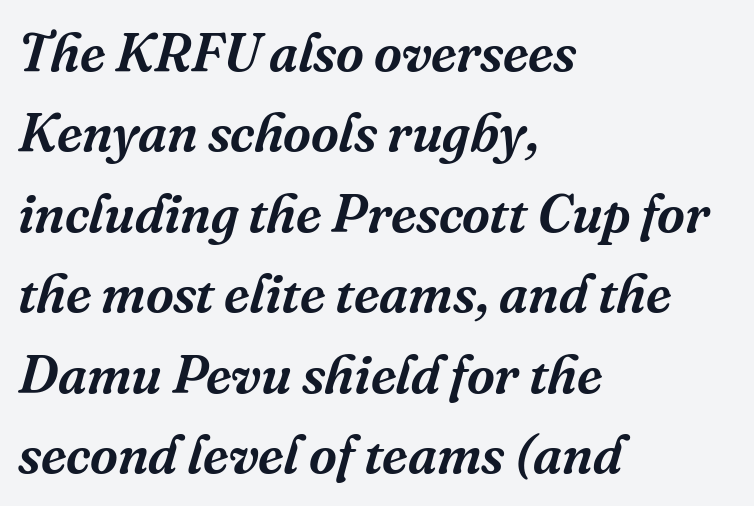
Between one letter and the next there's only the usual sliver of space. Rule under the text: the space is simply empty. Posture: slanted. These lines are rendered in a variable-pitch font.
